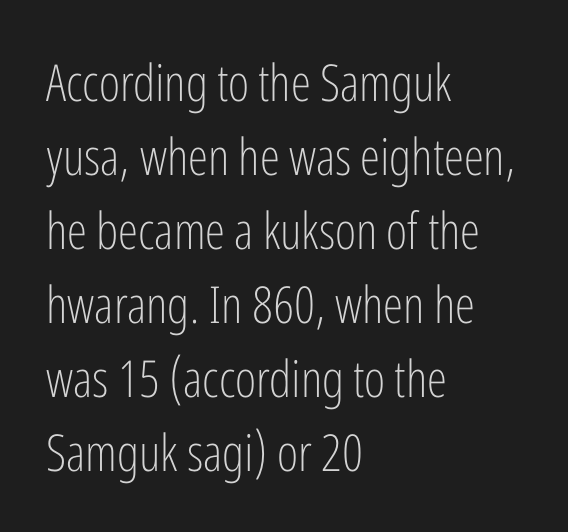
{"serif": "no", "italic": "no", "bold": "no", "weight": "light", "width": "condensed", "stroke_contrast": "low", "x_height": "medium", "monospaced": "no", "underline": "no", "align": "left", "line_spacing": "normal", "line_spacing_ratio": 1.45, "letter_spacing": "normal", "letter_spacing_em": 0.0, "glyph_px": 51}
